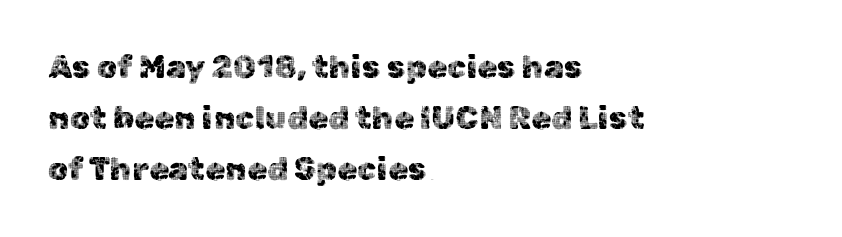
{"serif": "no", "italic": "no", "width": "normal", "x_height": "medium", "monospaced": "no", "underline": "no", "align": "left", "line_spacing": "normal", "line_spacing_ratio": 1.6, "letter_spacing": "normal", "letter_spacing_em": 0.0, "glyph_px": 32}
